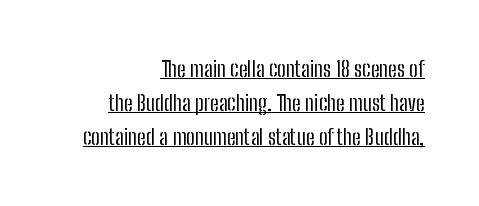
Q: Is the text bold? A: No.
Q: Is the text italic (slanted)? A: No, it is upright.
Q: Is the text underlined? A: Yes.
Q: How is the paragraph aligned? A: Right-aligned.
Q: Is the spacing between letters normal or unusually wide? A: Normal.
Q: Is the spacing between lines tight, normal or loose? A: Normal.
